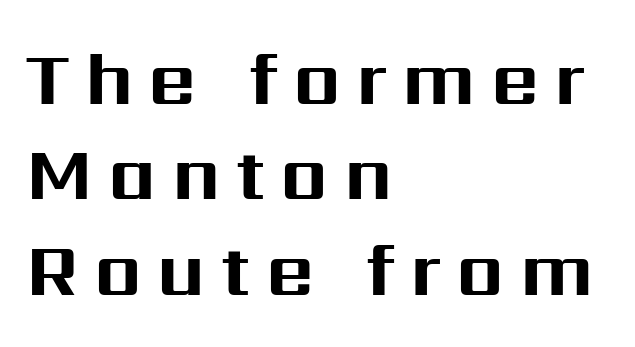
This block has exactly the height ordinary leading produces. The passage shown is typed in a proportional face where columns would drift. The font is running at its bold setting. Substantial extra tracking has been applied to these lines. The typography opts for an upright posture over an oblique one. Classification — sans serif.
